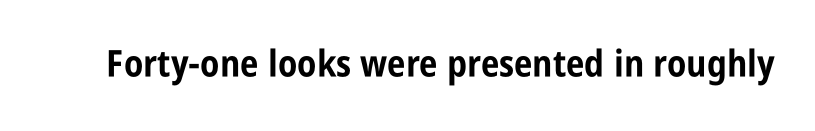
Q: Is the text bold? A: Yes.
Q: Is the text italic (slanted)? A: No, it is upright.
Q: Is the typeface a serif or a sans-serif typeface? A: Sans-serif.
Q: Is the text underlined? A: No.
Q: Is the spacing between letters normal or unusually wide? A: Normal.
Q: Width (condensed, normal, or wide)? A: Condensed.
Q: Stroke contrast? A: Low.
Q: x-height? A: Large.
Q: Monospaced? A: No.
